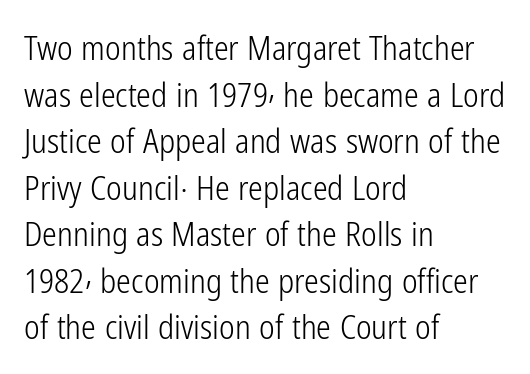
{"serif": "no", "italic": "no", "bold": "no", "weight": "light", "width": "condensed", "stroke_contrast": "low", "x_height": "medium", "monospaced": "no", "underline": "no", "align": "left", "line_spacing": "normal", "line_spacing_ratio": 1.41, "letter_spacing": "normal", "letter_spacing_em": 0.0, "glyph_px": 33}
